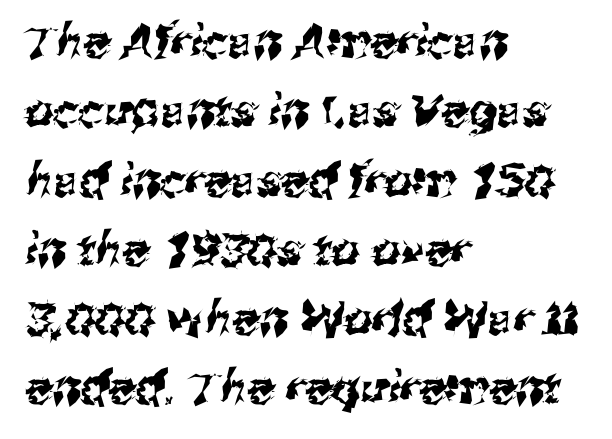
The image shows 45 px sans-serif type; set left-aligned, normal line spacing (1.54x), normal letter spacing, not underlined; medium stroke contrast and a medium x-height.
